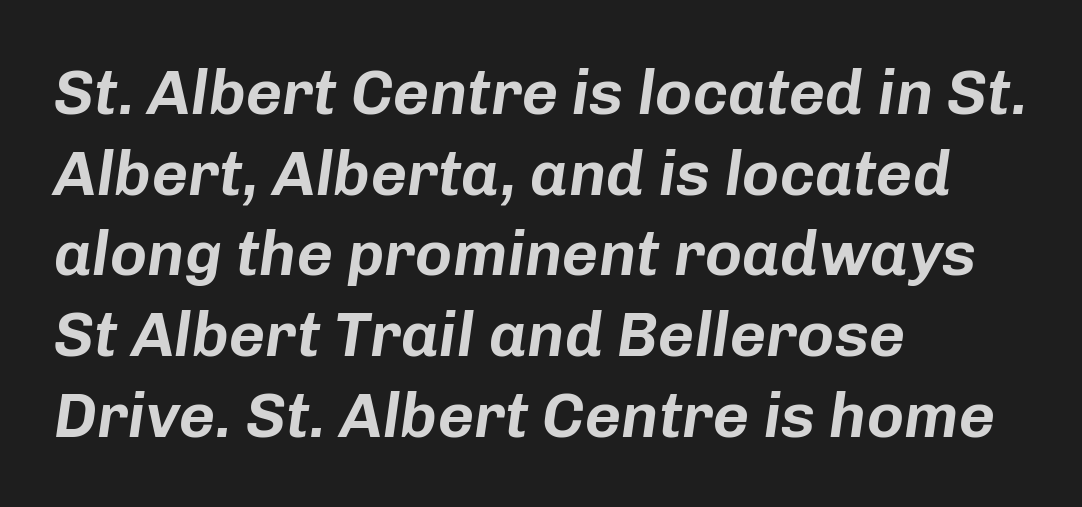
The image shows 63 px text type, italic (leaning right); set left-aligned, normal line spacing (1.28x), normal letter spacing, not underlined; low stroke contrast and a medium x-height.
